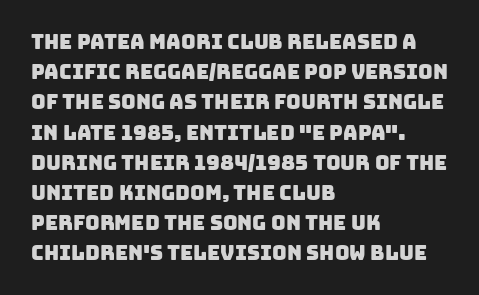
The image shows 20 px text type; set left-aligned, normal line spacing (1.51x), normal letter spacing, not underlined.
